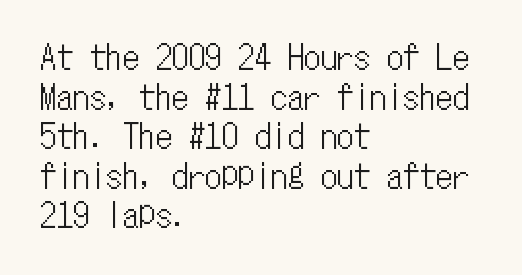
The lines are quadded left. These lines are rendered in a fixed-pitch font. Style check: upright. Each word holds together tightly as a unit, with standard inter-letter gaps. Just letters on the line, the space beneath them empty.
